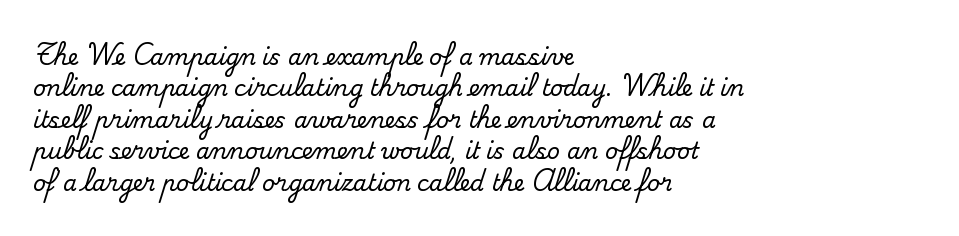
The image shows 22 px text type; set left-aligned, normal line spacing (1.43x), normal letter spacing, not underlined.
